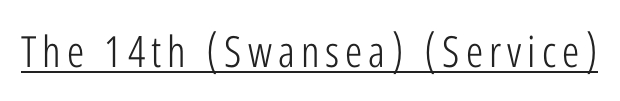
Underline: present. The letters advance in unequal steps, a hallmark of proportional type. Ascenders rise straight up at ninety degrees. Weight: in the light-to-regular range.
